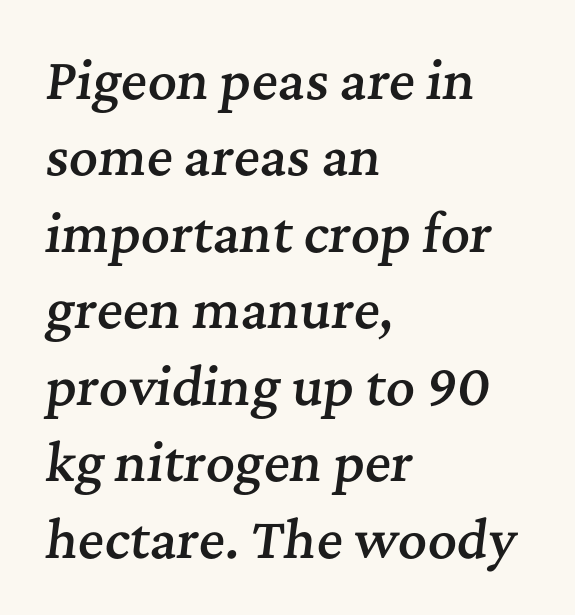
Q: Is the text bold? A: Semi-bold.
Q: Is the text italic (slanted)? A: Yes, it leans right by about 7 degrees.
Q: Is the typeface a serif or a sans-serif typeface? A: Serif.
Q: Is the text underlined? A: No.
Q: How is the paragraph aligned? A: Left-aligned.
Q: Is the spacing between letters normal or unusually wide? A: Normal.
Q: Is the spacing between lines tight, normal or loose? A: Normal.
Q: Width (condensed, normal, or wide)? A: Normal.
Q: Stroke contrast? A: Medium.
Q: x-height? A: Medium.
Q: Monospaced? A: No.
